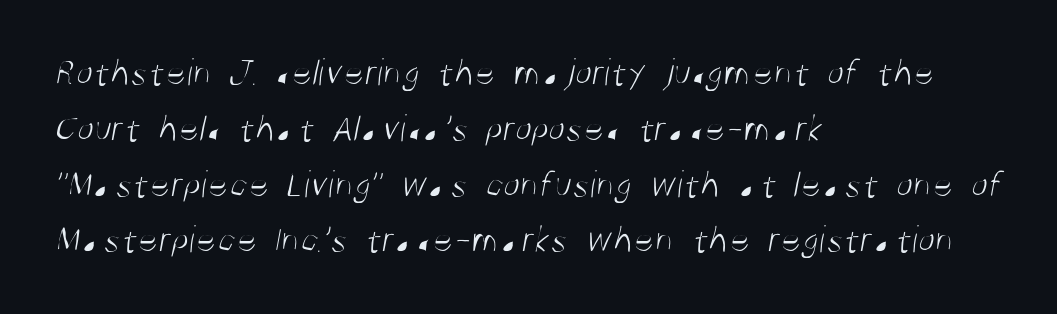
Looks like regular typesetting: each glyph gets only the width it needs. Type without underlining. Notice how descenders clear the ascenders below comfortably — that's standard leading. Layout note: lines flush left.
